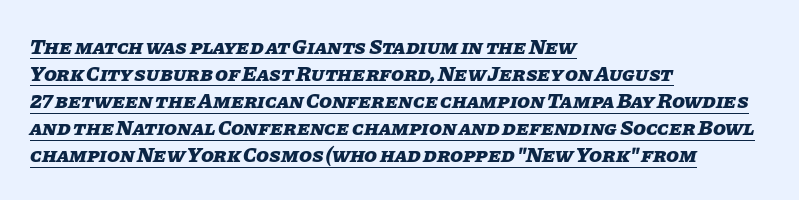
{"italic": "yes", "lean": "right", "slant_degrees": 11, "bold": "yes", "underline": "yes", "align": "left", "line_spacing": "normal", "line_spacing_ratio": 1.29, "letter_spacing": "normal", "letter_spacing_em": 0.0, "glyph_px": 21}
